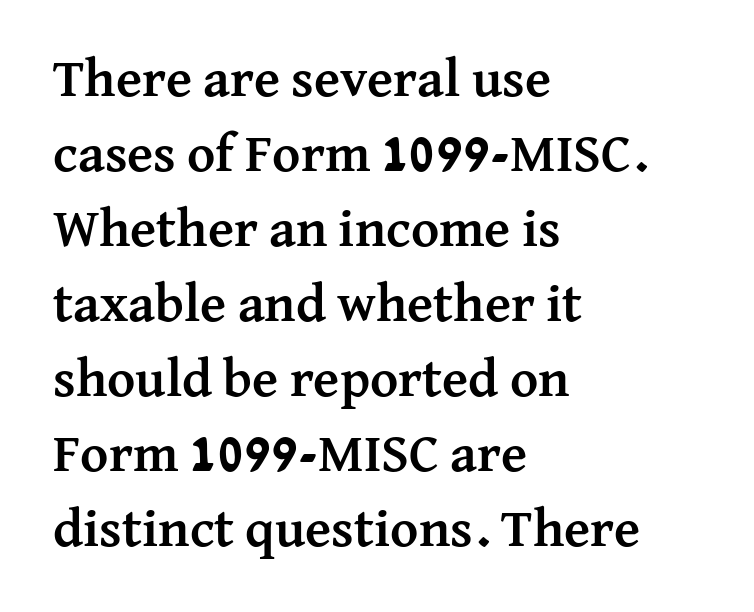
Is this a fixed-width face? No — the glyphs have proportional, varying widths. The tracking reads as untouched default to a designer's eye. Is there much room between lines? A standard amount, neither cramped nor airy. Notice how the passage keeps a crisp vertical edge on the left only.
